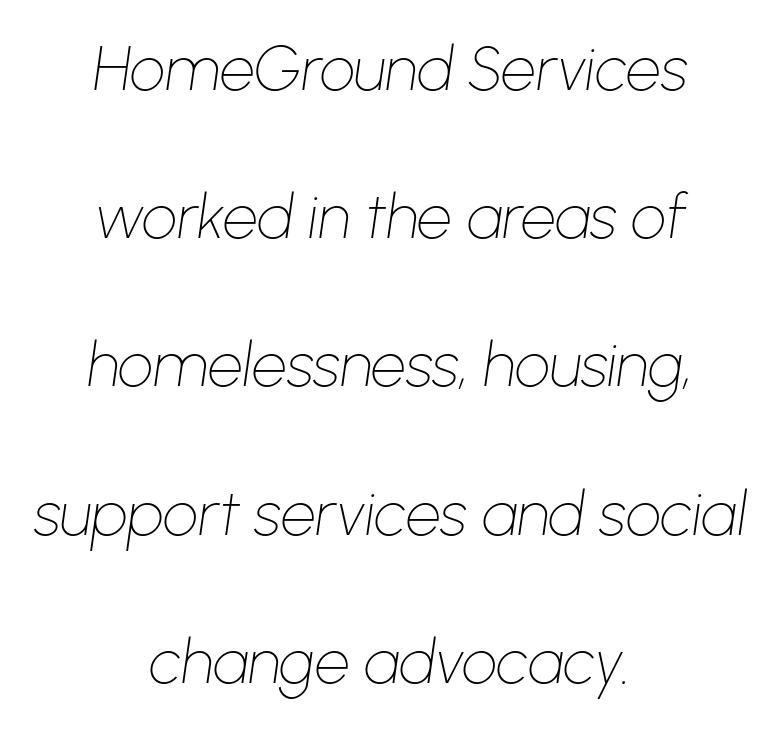
The image shows 62 px thin type, italic (leaning right); set centered, loose line spacing (2.39x), normal letter spacing, not underlined; low stroke contrast and a medium x-height.
